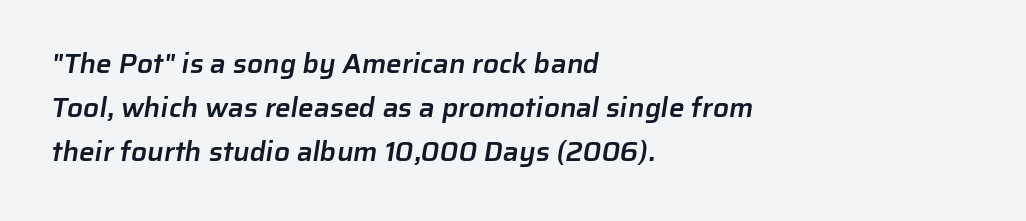
Q: Is the text bold? A: Semi-bold.
Q: Is the typeface a serif or a sans-serif typeface? A: Sans-serif.
Q: Is the text underlined? A: No.
Q: How is the paragraph aligned? A: Left-aligned.
Q: Is the spacing between letters normal or unusually wide? A: Normal.
Q: Is the spacing between lines tight, normal or loose? A: Normal.
Q: Width (condensed, normal, or wide)? A: Normal.
Q: Stroke contrast? A: Low.
Q: x-height? A: Medium.
Q: Monospaced? A: No.
